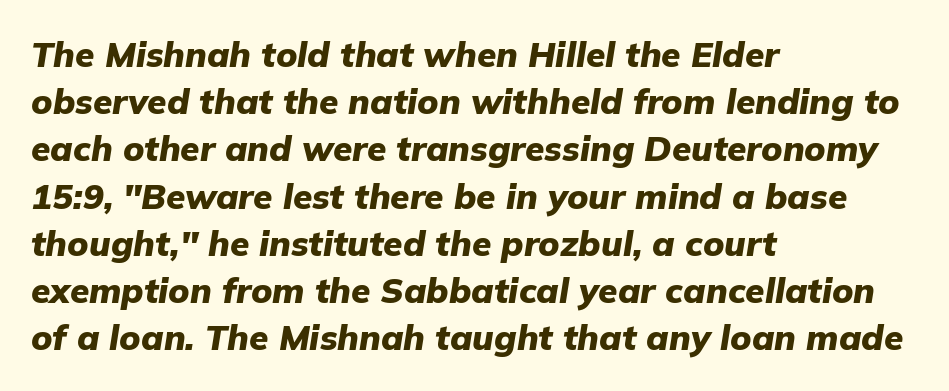
This is oblique type, the kind used for emphasis or titles. Between one letter and the next there's only the usual sliver of space. No word sits above an underline. Proportional: the letters do not fall into vertical columns. As a designer I'd log this as weight 700, bold.
